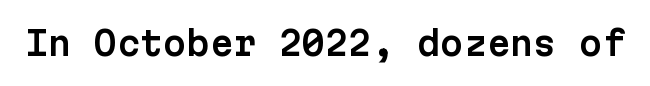
{"serif": "no", "italic": "no", "width": "normal", "stroke_contrast": "low", "x_height": "medium", "monospaced": "yes", "underline": "no", "letter_spacing": "normal", "letter_spacing_em": 0.0, "glyph_px": 33}
